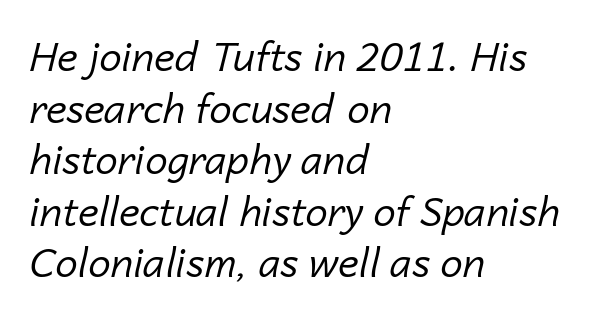
Underline: absent. A typesetter would call this leading conventional body-copy spacing. Where is the straight margin? On the left. Is this a heavy cut? Hardly; it is regular or lighter.
